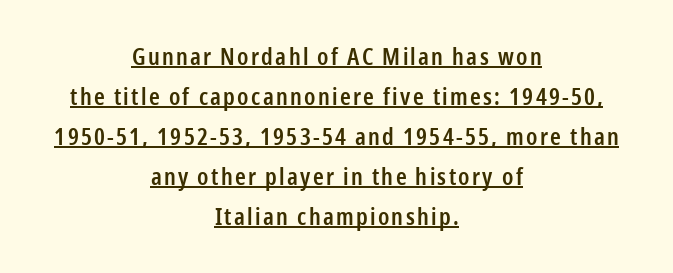
The lettering holds an erect, upright posture throughout. The strokes are fattened partway — semibold, not bold. If you folded the block vertically in half, each line would mirror itself in length. Notice how a bar underscores the lettering throughout.
